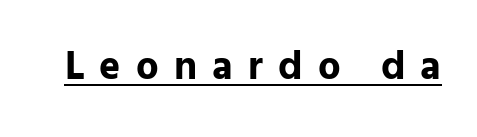
The image shows 40 px bold sans-serif type, upright; set unusually wide letter spacing (+0.38 em), underlined; low stroke contrast and a medium x-height.
